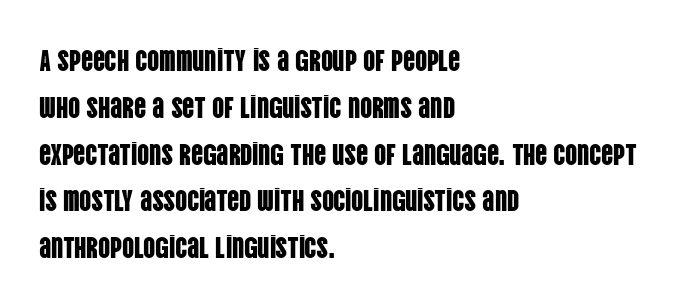
Q: Is the text italic (slanted)? A: No, it is upright.
Q: Is the typeface a serif or a sans-serif typeface? A: Sans-serif.
Q: Is the text underlined? A: No.
Q: How is the paragraph aligned? A: Left-aligned.
Q: Is the spacing between letters normal or unusually wide? A: Normal.
Q: Is the spacing between lines tight, normal or loose? A: Normal.
Q: Width (condensed, normal, or wide)? A: Condensed.
Q: Stroke contrast? A: Low.
Q: x-height? A: Large.
Q: Monospaced? A: No.
